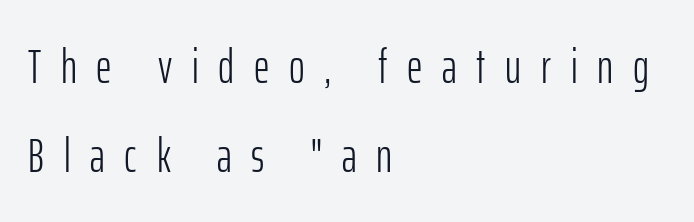
Is there any slant? The stems are plumb. The typesetter chose a ragged-right arrangement here. Compared with a typical body face, this is equally light or lighter still. A bare baseline throughout the passage. The font family rendered here belongs to the sans-serif group.
